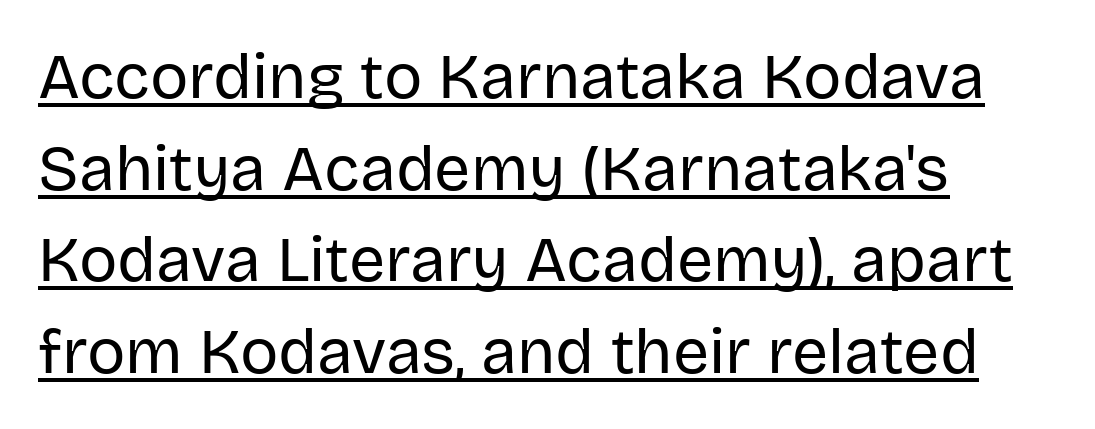
Here the designer chose a conventional face with non-uniform glyph widths. Compared with typical body copy, the letter spacing here is the same. The typesetter has applied underlining to the passage shown. The cut favours lightness, reaching ordinary text weight at its darkest. Typographically, this falls in the sans-serif category. If you drew a line through each stem, it would be perfectly vertical.
